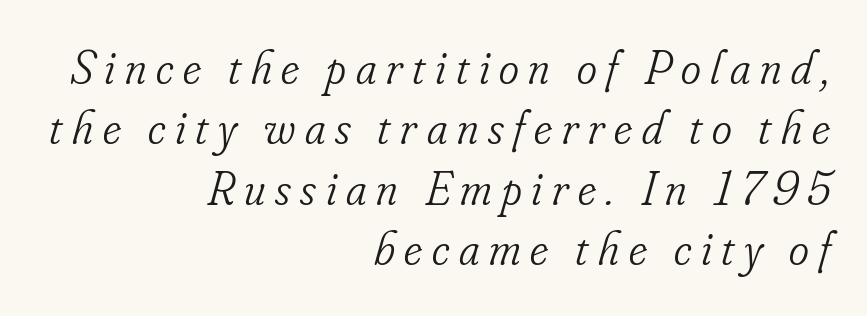
{"serif": "yes", "italic": "yes", "lean": "right", "slant_degrees": 16, "bold": "no", "weight": "light", "width": "condensed", "stroke_contrast": "low", "x_height": "small", "monospaced": "no", "underline": "no", "align": "right", "line_spacing": "normal", "line_spacing_ratio": 1.26, "letter_spacing": "wide", "letter_spacing_em": 0.2, "glyph_px": 48}
